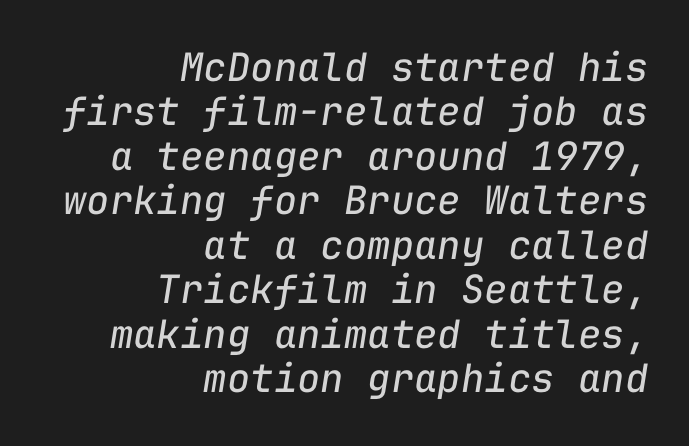
The lines are packed closely together with very little leading. These lines were composed using italics. The line texture is even and compact thanks to regular tracking. This sample is right-justified, so line beginnings fall wherever the words allow. Quick note: underline off. The letters march in equal steps, a hallmark of fixed-pitch type.
